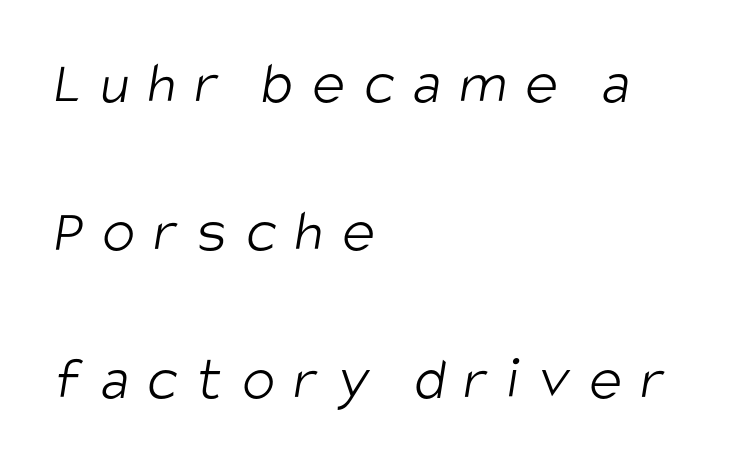
Q: Is the text bold? A: No.
Q: Is the typeface a serif or a sans-serif typeface? A: Sans-serif.
Q: Is the text underlined? A: No.
Q: How is the paragraph aligned? A: Left-aligned.
Q: Is the spacing between letters normal or unusually wide? A: Unusually wide.
Q: Is the spacing between lines tight, normal or loose? A: Loose.
Q: Width (condensed, normal, or wide)? A: Condensed.
Q: Stroke contrast? A: Low.
Q: x-height? A: Large.
Q: Monospaced? A: No.
